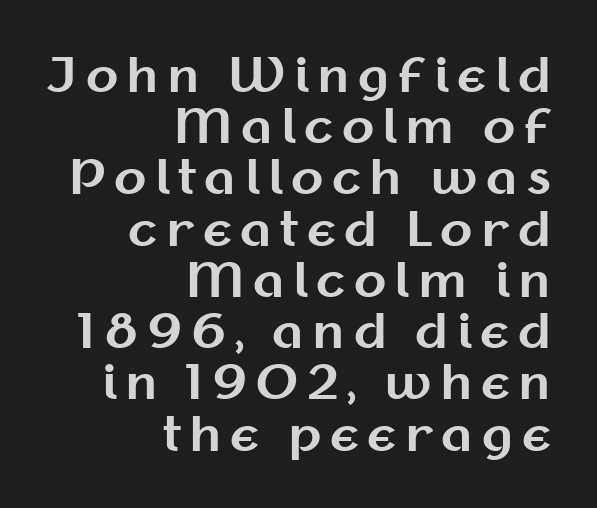
The rendering uses a bold face; every stroke is thick and dark. Visually the block forms a straight wall on the right and a jagged coastline on the left. Notice how descenders almost collide with the ascenders below — that's tight leading. Lines of text with bare space underneath.
